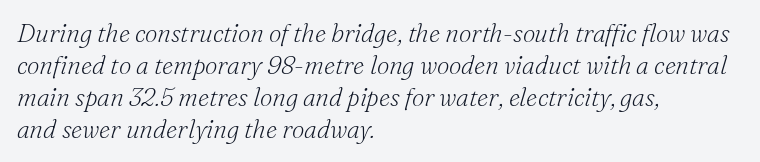
Layout note: lines flush left. No letter is thick-stroked: the sample isn't bold. This rendering features lettering with no underline. Default kerning and tracking; the words read as compact shapes. The block of text has a typical density, with ordinary space between rows. Would a proofreader flag this as italicized? Yes.
